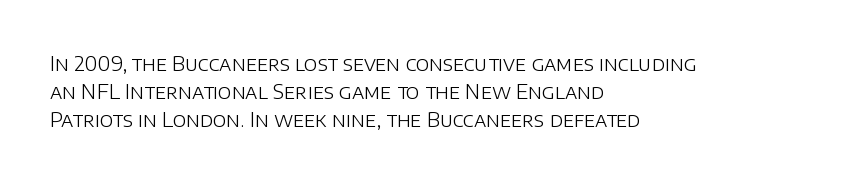
Q: Is the text bold? A: No.
Q: Is the text italic (slanted)? A: No, it is upright.
Q: Is the text underlined? A: No.
Q: How is the paragraph aligned? A: Left-aligned.
Q: Is the spacing between letters normal or unusually wide? A: Normal.
Q: Is the spacing between lines tight, normal or loose? A: Normal.
